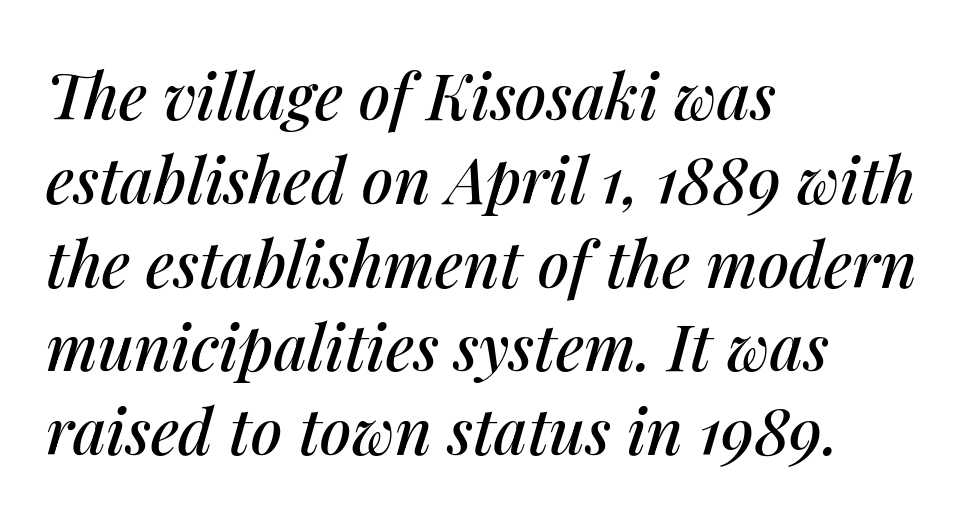
The image shows 63 px text type, italic (leaning right); set left-aligned, normal line spacing (1.33x), normal letter spacing, not underlined; medium stroke contrast and a medium x-height.
